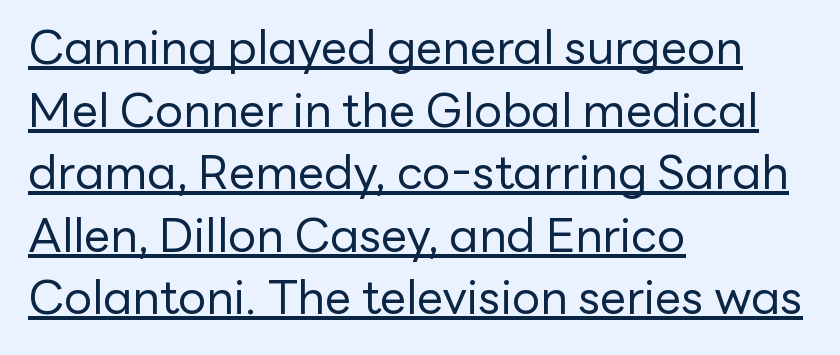
{"serif": "no", "italic": "no", "bold": "no", "weight": "regular", "width": "normal", "stroke_contrast": "low", "x_height": "medium", "monospaced": "no", "underline": "yes", "align": "left", "line_spacing": "normal", "line_spacing_ratio": 1.33, "letter_spacing": "normal", "letter_spacing_em": 0.0, "glyph_px": 47}
